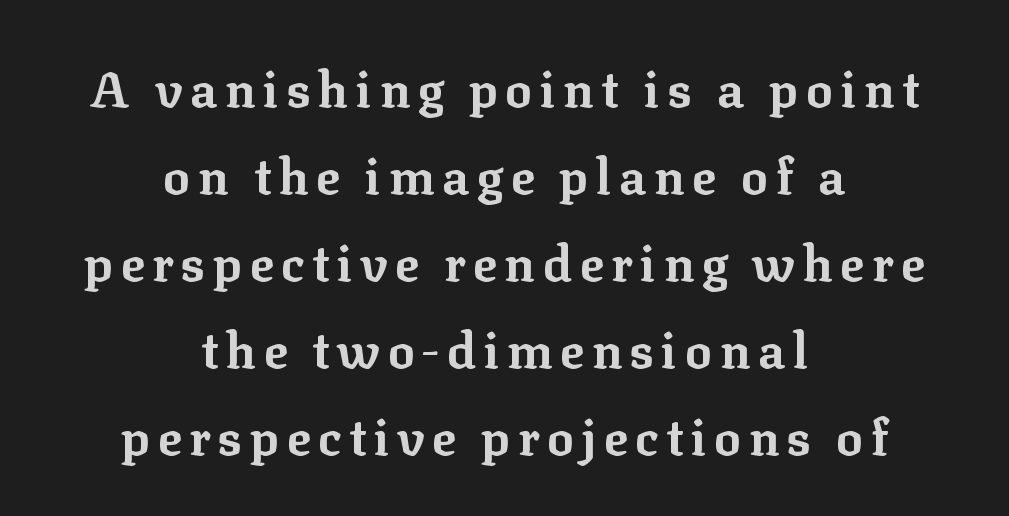
{"serif": "yes", "italic": "no", "bold": "yes", "weight": "bold", "width": "normal", "stroke_contrast": "low", "x_height": "medium", "monospaced": "no", "underline": "no", "align": "center", "line_spacing_ratio": 1.74, "glyph_px": 50}
